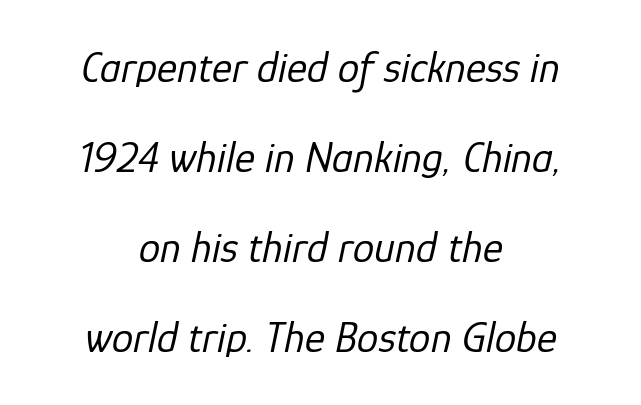
The image shows 43 px regular-weight type, italic (leaning right); set centered, loose line spacing (2.09x), normal letter spacing, not underlined; low stroke contrast and a medium x-height.
